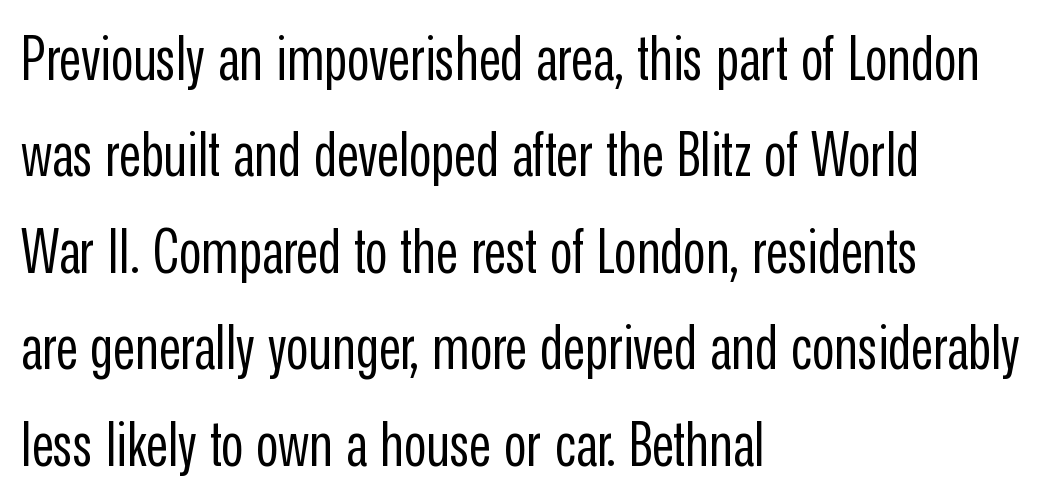
{"serif": "no", "italic": "no", "bold": "no", "weight": "regular", "width": "condensed", "stroke_contrast": "low", "x_height": "medium", "monospaced": "no", "underline": "no", "align": "left", "line_spacing": "normal", "line_spacing_ratio": 1.58, "letter_spacing": "normal", "letter_spacing_em": 0.0, "glyph_px": 61}
